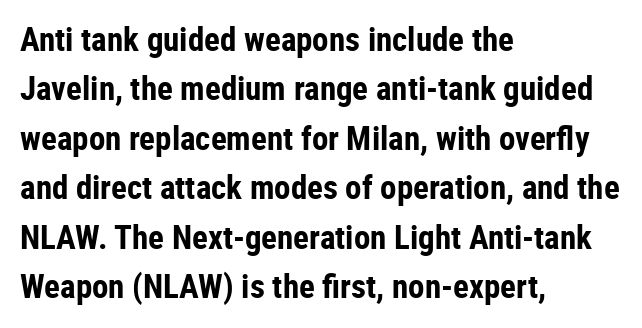
Q: Is the text bold? A: Yes.
Q: Is the text italic (slanted)? A: No, it is upright.
Q: Is the typeface a serif or a sans-serif typeface? A: Sans-serif.
Q: Is the text underlined? A: No.
Q: How is the paragraph aligned? A: Left-aligned.
Q: Is the spacing between letters normal or unusually wide? A: Normal.
Q: Is the spacing between lines tight, normal or loose? A: Normal.
Q: Width (condensed, normal, or wide)? A: Condensed.
Q: Stroke contrast? A: Low.
Q: x-height? A: Medium.
Q: Monospaced? A: No.
